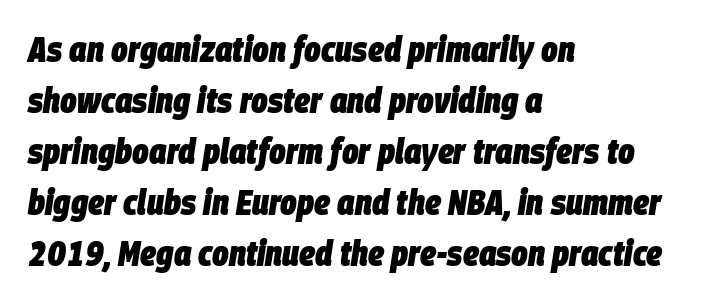
The rendering uses a moderate line-height, typical for paragraphs. The sample has been set heavy, in full bold. Inter-character spacing is left at the font's built-in metrics. Rendered with sloped, italic letterforms. Where is the straight margin? On the left.
